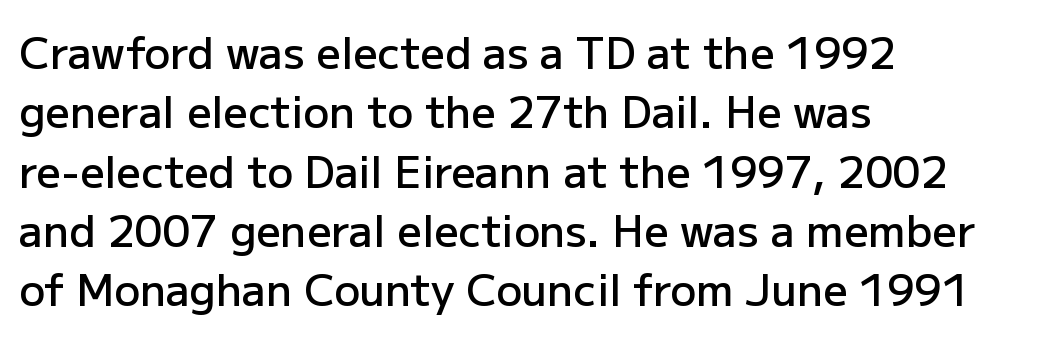
The image shows 43 px semibold sans-serif type, upright; set left-aligned, normal line spacing (1.38x), normal letter spacing, not underlined; low stroke contrast and a medium x-height.
